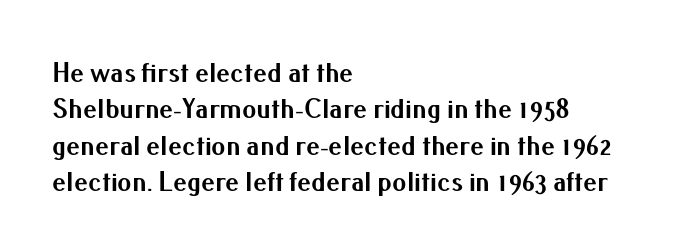
Q: Is the text bold? A: Yes.
Q: Is the text italic (slanted)? A: No, it is upright.
Q: Is the typeface a serif or a sans-serif typeface? A: Sans-serif.
Q: Is the text underlined? A: No.
Q: How is the paragraph aligned? A: Left-aligned.
Q: Is the spacing between letters normal or unusually wide? A: Normal.
Q: Is the spacing between lines tight, normal or loose? A: Normal.
Q: Width (condensed, normal, or wide)? A: Normal.
Q: Stroke contrast? A: Medium.
Q: x-height? A: Small.
Q: Monospaced? A: No.
